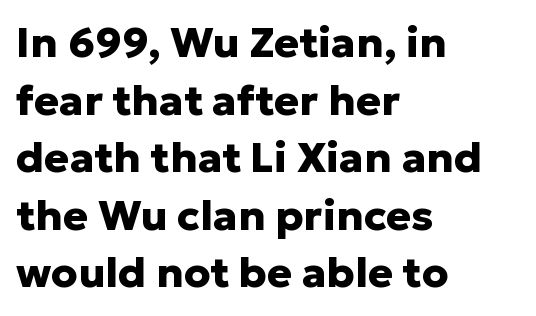
The image shows 42 px heavy sans-serif type, upright; set left-aligned, normal line spacing (1.37x), normal letter spacing, not underlined; low stroke contrast and a medium x-height.
